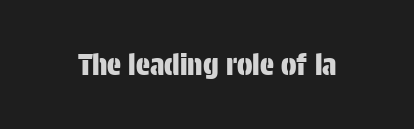
The specimen omits any rule beneath the text block's lines. Here the designer chose a conventional face with non-uniform glyph widths. How are the letters spaced? Ordinarily, with no added tracking. The typography opts for an upright posture over an oblique one. Classification — sans serif.
